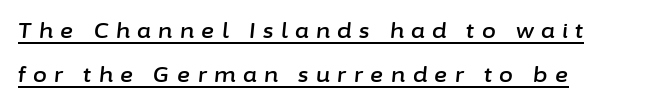
Q: Is the text italic (slanted)? A: Yes, it leans right by about 6 degrees.
Q: Is the text underlined? A: Yes.
Q: How is the paragraph aligned? A: Left-aligned.
Q: Is the spacing between letters normal or unusually wide? A: Unusually wide.
Q: Is the spacing between lines tight, normal or loose? A: Loose.
